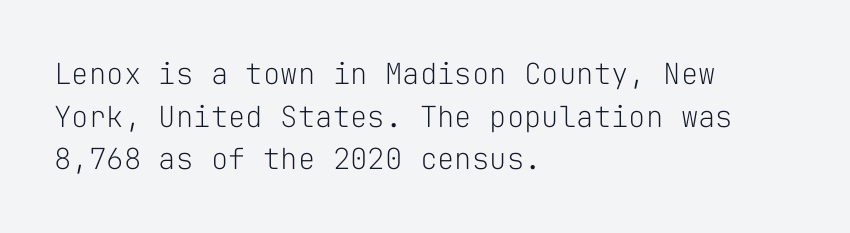
This is not heavy type; no bold has been used. This is sans-serif lettering, the kind often seen on screens and signage. The specimen reads as upright at a glance. Fixed-width glyphs throughout — classic coding-font behaviour. Regarding leading, the lines here are spaced in the standard way.
